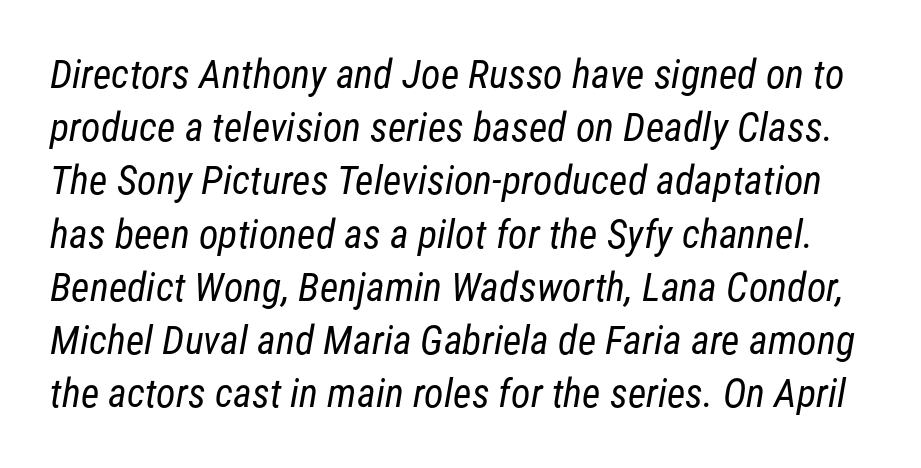
The image shows 40 px regular-weight, condensed sans-serif type; set normal line spacing (1.33x), normal letter spacing, not underlined; low stroke contrast and a medium x-height.
